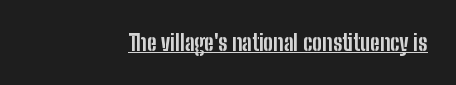
{"italic": "no", "bold": "yes", "underline": "yes", "letter_spacing": "normal", "letter_spacing_em": 0.0, "glyph_px": 22}
